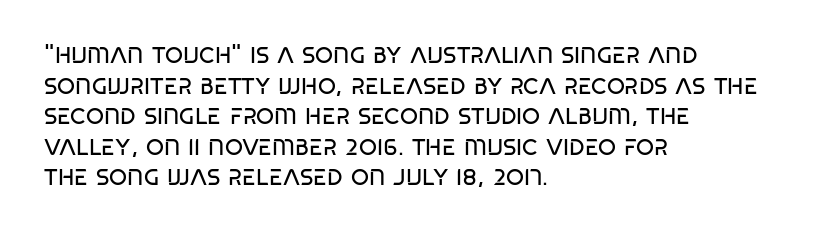
Q: Is the text bold? A: No.
Q: Is the text italic (slanted)? A: No, it is upright.
Q: Is the text underlined? A: No.
Q: How is the paragraph aligned? A: Left-aligned.
Q: Is the spacing between letters normal or unusually wide? A: Normal.
Q: Is the spacing between lines tight, normal or loose? A: Normal.
